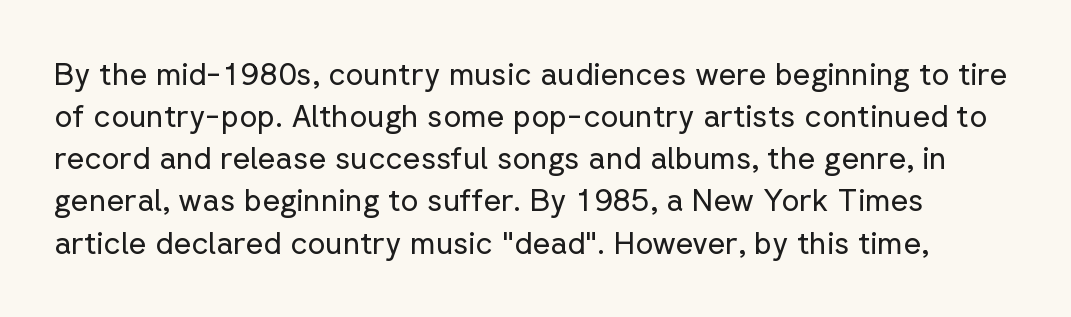
The type is set solid horizontally, with unmodified tracking. Italic? Not at all — the glyphs are vertical. The space between consecutive lines is moderate. The space directly below the letters is spotless. The typeface chosen for these lines omits serifs. Here the designer chose a conventional face with non-uniform glyph widths.
